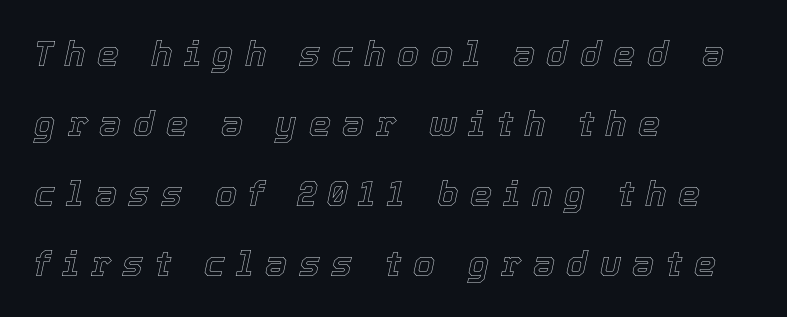
{"italic": "yes", "lean": "right", "slant_degrees": 12, "width": "normal", "x_height": "medium", "monospaced": "no", "underline": "no", "align": "left", "line_spacing": "loose", "line_spacing_ratio": 2.0, "letter_spacing": "wide", "letter_spacing_em": 0.33, "glyph_px": 35}
